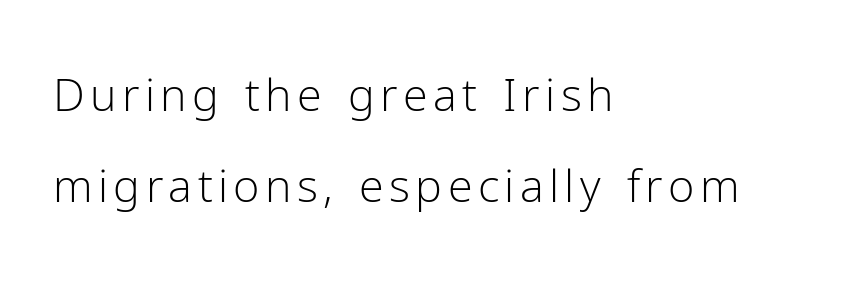
Q: Is the text bold? A: No.
Q: Is the text italic (slanted)? A: No, it is upright.
Q: Is the typeface a serif or a sans-serif typeface? A: Sans-serif.
Q: Is the text underlined? A: No.
Q: How is the paragraph aligned? A: Left-aligned.
Q: Is the spacing between lines tight, normal or loose? A: Loose.
Q: Width (condensed, normal, or wide)? A: Normal.
Q: Stroke contrast? A: Low.
Q: x-height? A: Medium.
Q: Monospaced? A: No.
